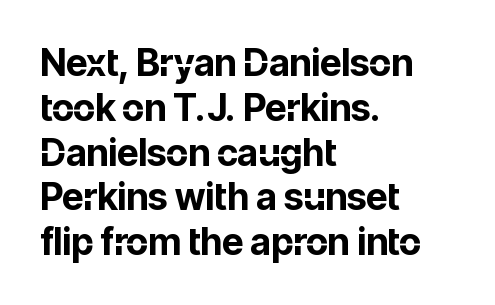
Q: Is the text bold? A: Yes.
Q: Is the text italic (slanted)? A: No, it is upright.
Q: Is the typeface a serif or a sans-serif typeface? A: Sans-serif.
Q: Is the text underlined? A: No.
Q: How is the paragraph aligned? A: Left-aligned.
Q: Is the spacing between letters normal or unusually wide? A: Normal.
Q: Width (condensed, normal, or wide)? A: Normal.
Q: Stroke contrast? A: Low.
Q: x-height? A: Medium.
Q: Monospaced? A: No.
